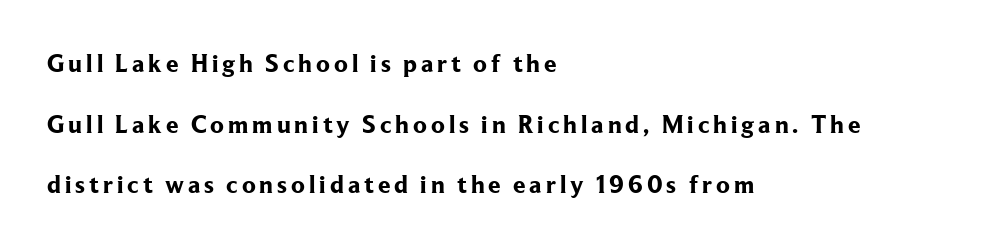
Q: Is the text bold? A: Yes.
Q: Is the text italic (slanted)? A: No, it is upright.
Q: Is the text underlined? A: No.
Q: How is the paragraph aligned? A: Left-aligned.
Q: Is the spacing between lines tight, normal or loose? A: Loose.
